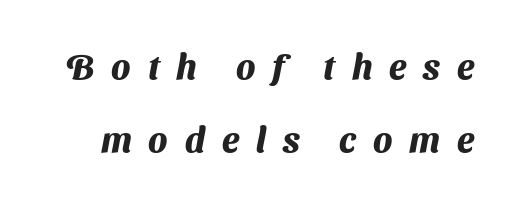
{"serif": "no", "bold": "yes", "weight": "heavy", "width": "normal", "stroke_contrast": "medium", "x_height": "medium", "monospaced": "no", "underline": "no", "line_spacing": "loose", "line_spacing_ratio": 2.08, "letter_spacing": "wide", "letter_spacing_em": 0.48, "glyph_px": 35}
